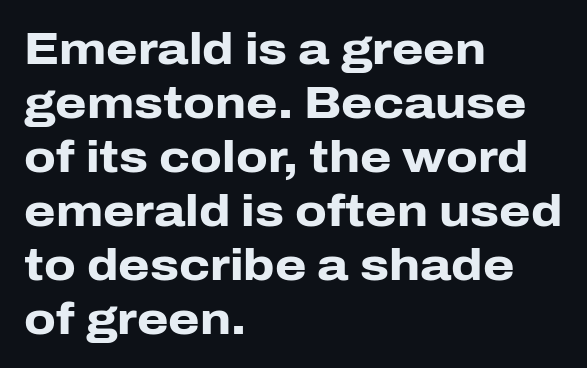
This sample uses plain, unmodified letter spacing. Serif or sans? Sans — the stroke terminals are bare. Character widths vary here, with narrow letters taking less room than wide ones. Italic: no, the glyphs are upright roman. Check the space under the baseline: it is left empty.
